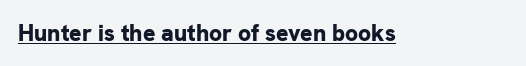
Heavy, bold letterforms. A rule runs beneath these lines of type. The type is set solid horizontally, with unmodified tracking. The lettering stays uniformly vertical, giving the passage a roman look.
